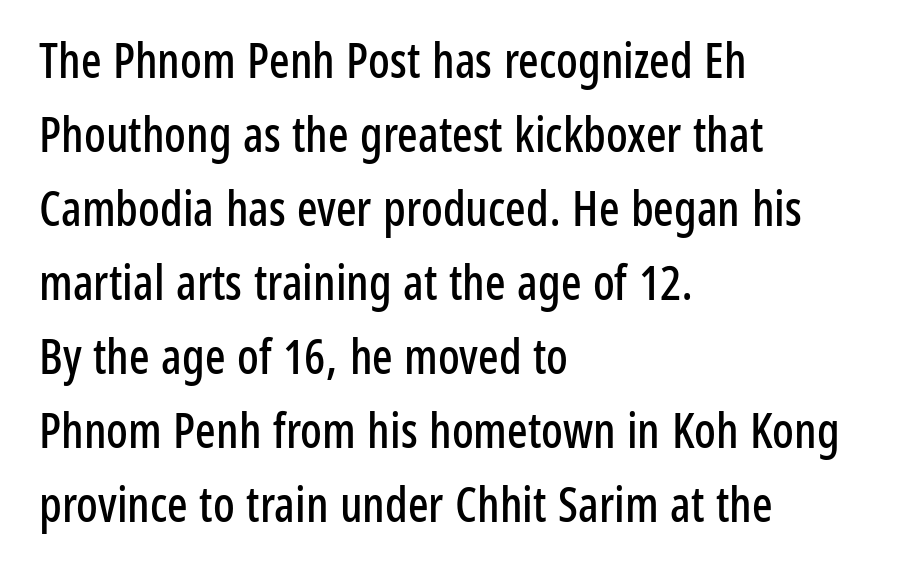
The image shows 48 px condensed sans-serif type, upright; set left-aligned, normal line spacing (1.54x), normal letter spacing, not underlined; low stroke contrast and a medium x-height.
